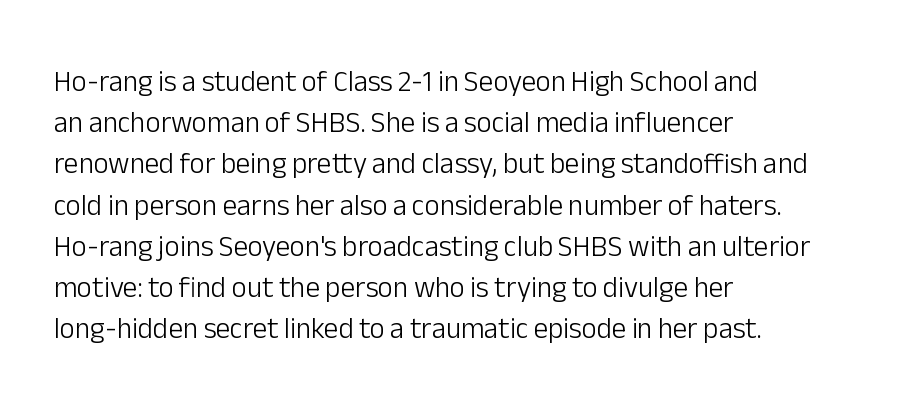
The image shows 29 px light sans-serif type, upright; set left-aligned, normal line spacing (1.42x), normal letter spacing, not underlined; low stroke contrast and a medium x-height.
